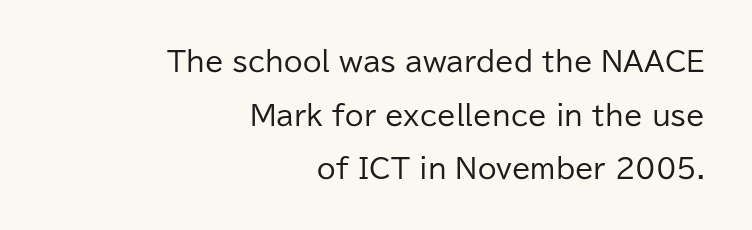
Q: Is the text bold? A: No.
Q: Is the text italic (slanted)? A: No, it is upright.
Q: Is the text underlined? A: No.
Q: How is the paragraph aligned? A: Right-aligned.
Q: Is the spacing between letters normal or unusually wide? A: Normal.
Q: Is the spacing between lines tight, normal or loose? A: Loose.
